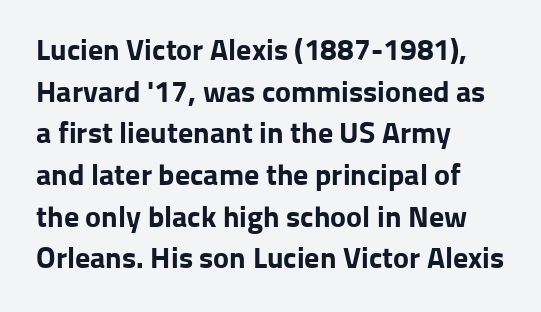
The image shows 30 px bold sans-serif type, upright; set left-aligned, normal line spacing (1.39x), normal letter spacing, not underlined; low stroke contrast and a medium x-height.
